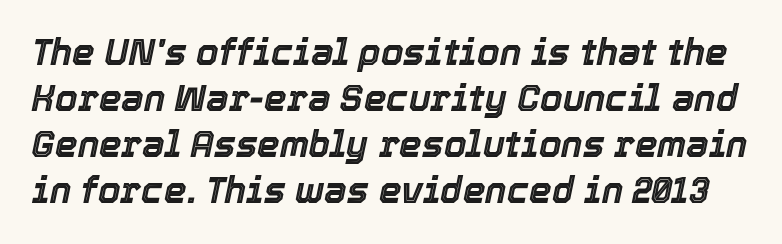
Q: Is the text italic (slanted)? A: Yes, it leans right by about 12 degrees.
Q: Is the text underlined? A: No.
Q: Is the spacing between letters normal or unusually wide? A: Normal.
Q: Is the spacing between lines tight, normal or loose? A: Normal.
Q: Width (condensed, normal, or wide)? A: Normal.
Q: x-height? A: Medium.
Q: Monospaced? A: No.
